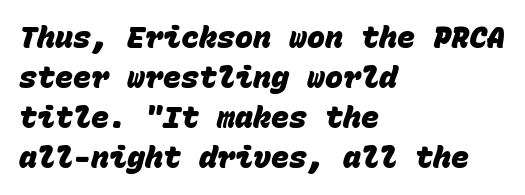
A full-strength bold gives these letters their thick strokes. You could count columns in this text — the font is strictly monospaced. The area under the type is left untouched. Nobody touched the tracking dial on this one. This sample keeps an unexceptional amount of space between lines. I'd call this a sans setting — the letters go barefoot.
